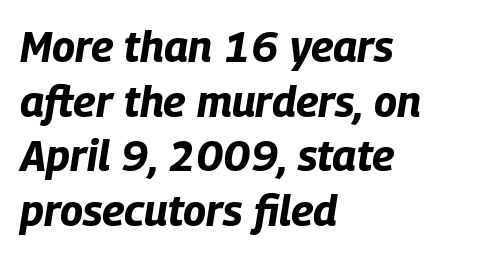
{"italic": "yes", "lean": "right", "slant_degrees": 9, "bold": "yes", "weight": "bold", "width": "condensed", "stroke_contrast": "low", "x_height": "large", "monospaced": "no", "underline": "no", "align": "left", "line_spacing": "normal", "line_spacing_ratio": 1.27, "letter_spacing": "normal", "letter_spacing_em": 0.0, "glyph_px": 43}
